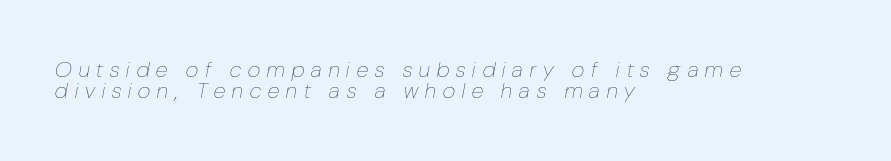
The image shows 22 px text type, italic (leaning right); set left-aligned, tight line spacing (0.96x), unusually wide letter spacing (+0.33 em), not underlined.
